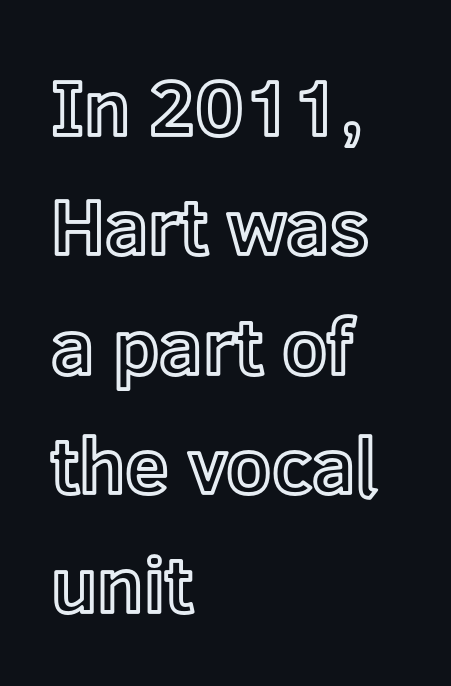
{"italic": "no", "width": "normal", "x_height": "medium", "monospaced": "no", "underline": "no", "align": "left", "line_spacing": "normal", "line_spacing_ratio": 1.53, "letter_spacing": "normal", "letter_spacing_em": 0.0, "glyph_px": 78}
